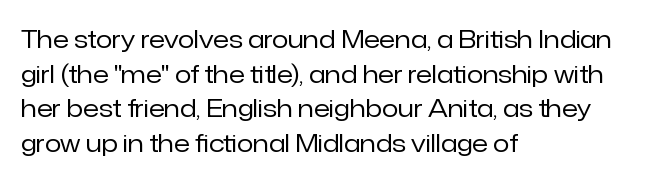
{"italic": "no", "bold": "no", "underline": "no", "align": "left", "line_spacing": "normal", "line_spacing_ratio": 1.44, "letter_spacing": "normal", "letter_spacing_em": 0.0, "glyph_px": 24}
